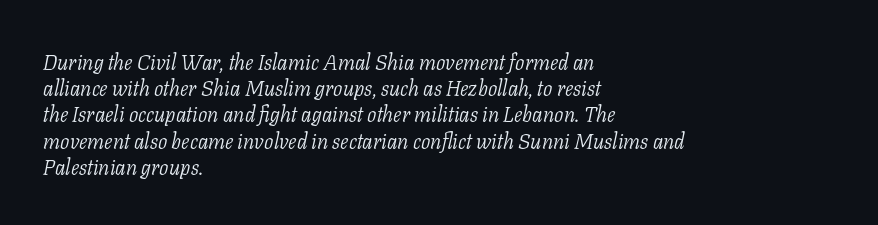
Q: Is the text bold? A: No.
Q: Is the text italic (slanted)? A: Yes, it leans right by about 11 degrees.
Q: Is the text underlined? A: No.
Q: How is the paragraph aligned? A: Left-aligned.
Q: Is the spacing between letters normal or unusually wide? A: Normal.
Q: Is the spacing between lines tight, normal or loose? A: Normal.
